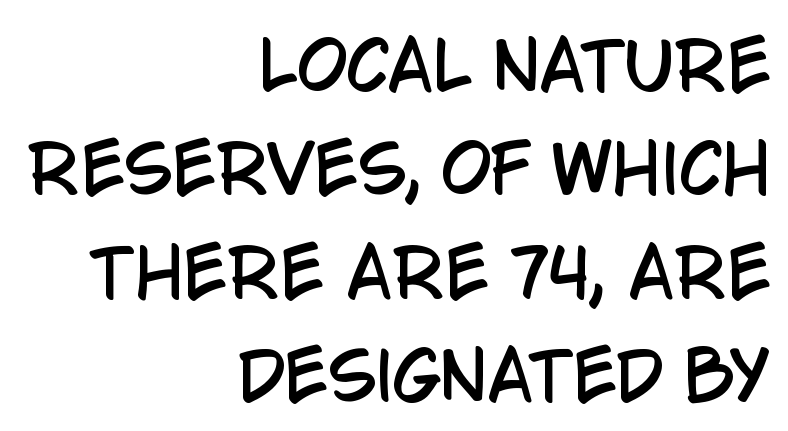
Normally led — the rows are evenly, conventionally spaced. The rendering shows plain stroke endings on the letterforms — a sans-serif design. Leftover space on each line is placed entirely before the opening word. Descender tails drop into unmarked territory.
